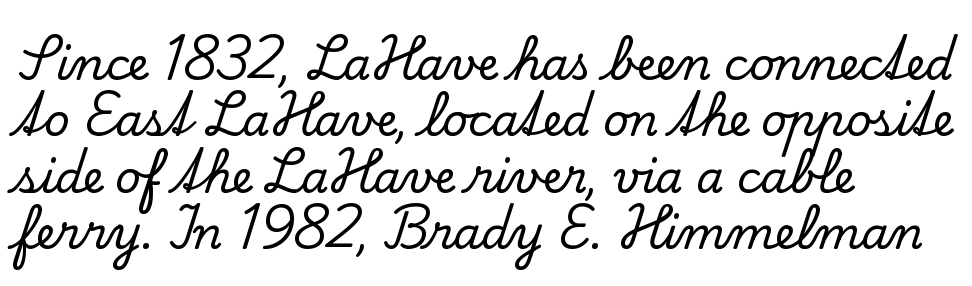
The image shows 44 px serif type; set left-aligned, normal line spacing (1.28x), normal letter spacing, not underlined; low stroke contrast and a small x-height.
